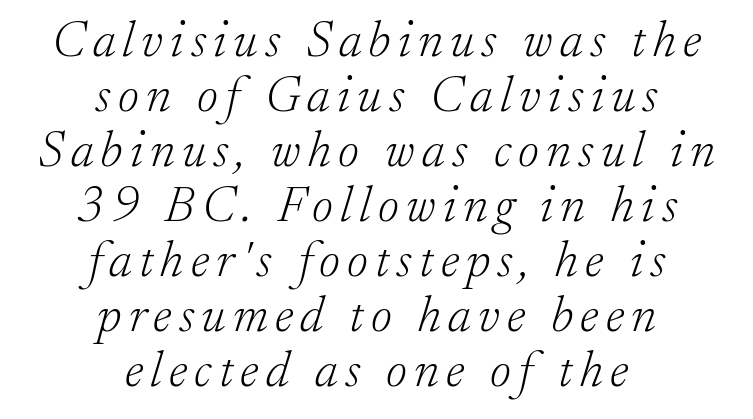
Q: Is the text bold? A: No.
Q: Is the text italic (slanted)? A: Yes, it leans right by about 17 degrees.
Q: Is the typeface a serif or a sans-serif typeface? A: Serif.
Q: Is the text underlined? A: No.
Q: How is the paragraph aligned? A: Centered.
Q: Is the spacing between lines tight, normal or loose? A: Tight.
Q: Width (condensed, normal, or wide)? A: Normal.
Q: Stroke contrast? A: Low.
Q: x-height? A: Small.
Q: Monospaced? A: No.
